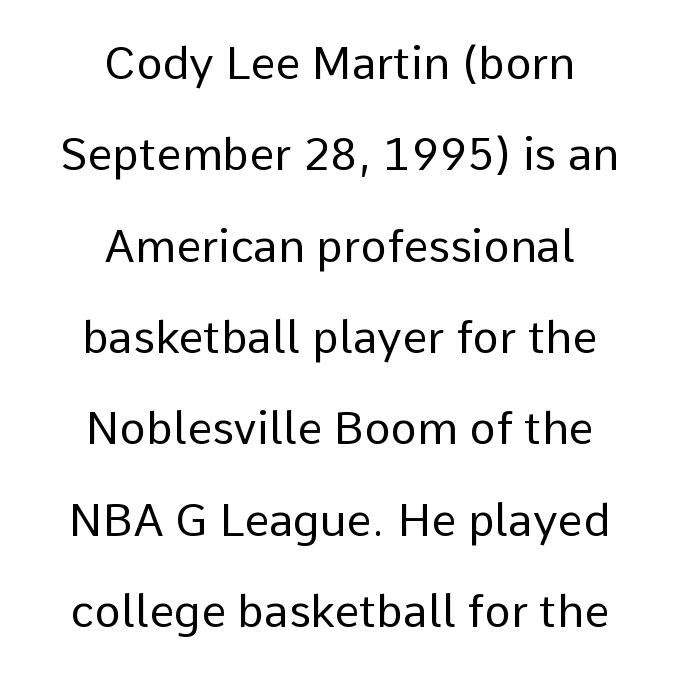
Typographically, this falls in the sans-serif category. The letters stand straight up with perfectly vertical stems. No extra tracking has been applied to these lines. No letter is thick-stroked: the sample isn't bold.
